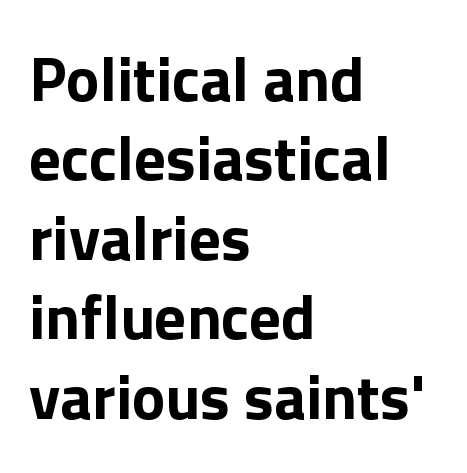
The image shows 63 px bold sans-serif type, upright; set left-aligned, normal line spacing (1.26x), normal letter spacing, not underlined; a medium x-height.
